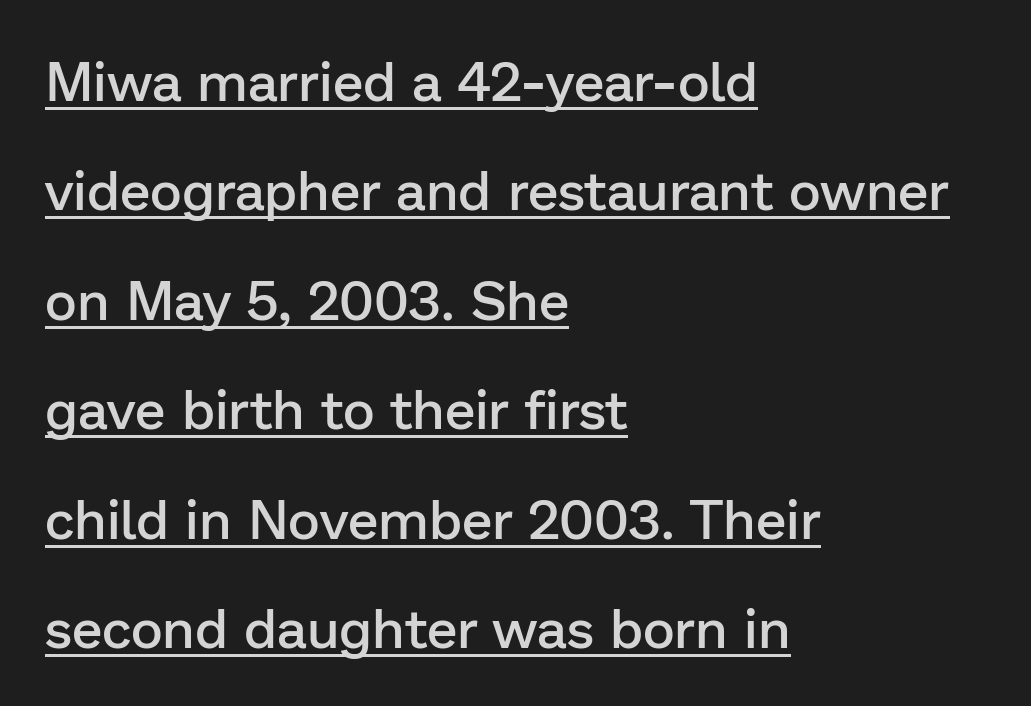
{"serif": "no", "italic": "no", "bold": "semi", "weight": "semibold", "width": "normal", "stroke_contrast": "low", "x_height": "medium", "monospaced": "no", "underline": "yes", "align": "left", "line_spacing": "loose", "line_spacing_ratio": 1.99, "letter_spacing": "normal", "letter_spacing_em": 0.0, "glyph_px": 55}
